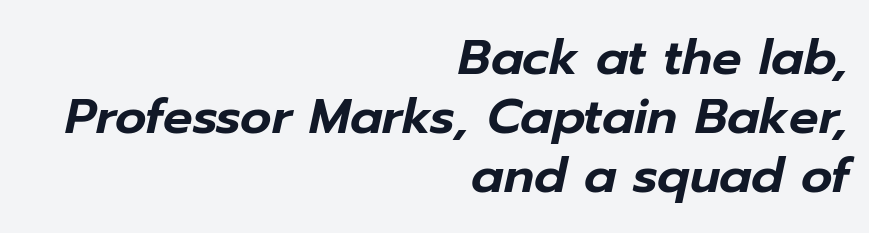
{"italic": "yes", "lean": "right", "slant_degrees": 12, "width": "normal", "stroke_contrast": "low", "x_height": "medium", "monospaced": "no", "underline": "no", "align": "right", "line_spacing_ratio": 1.2, "letter_spacing": "normal", "letter_spacing_em": 0.0, "glyph_px": 49}
